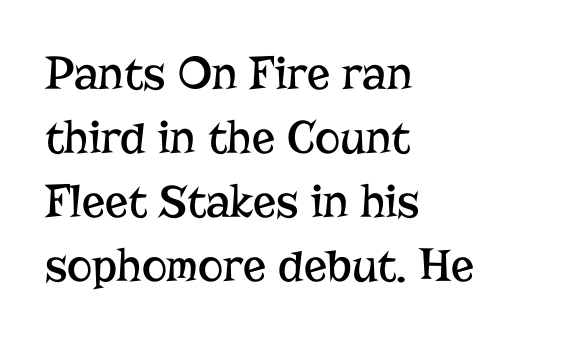
{"serif": "yes", "italic": "no", "bold": "no", "weight": "regular", "width": "normal", "stroke_contrast": "low", "x_height": "medium", "monospaced": "no", "underline": "no", "align": "left", "line_spacing": "normal", "line_spacing_ratio": 1.33, "letter_spacing": "normal", "letter_spacing_em": 0.0, "glyph_px": 48}
